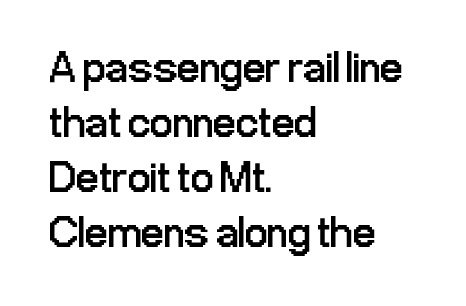
{"serif": "no", "italic": "no", "bold": "no", "weight": "regular", "width": "condensed", "stroke_contrast": "low", "x_height": "medium", "monospaced": "no", "underline": "no", "align": "left", "line_spacing_ratio": 1.22, "letter_spacing": "normal", "letter_spacing_em": 0.0, "glyph_px": 45}
